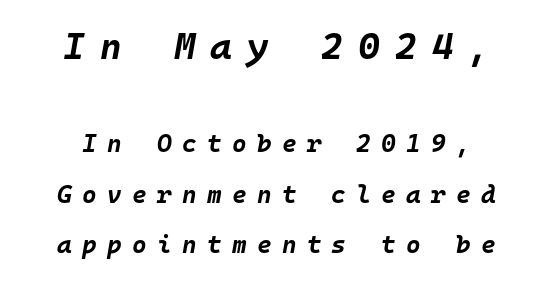
The image shows 37 px bold type, italic (leaning right), monospaced; set centered, loose line spacing (2.02x), unusually wide letter spacing (+0.41 em), not underlined; the first (top) block is 1.48x larger; low stroke contrast and a large x-height.
